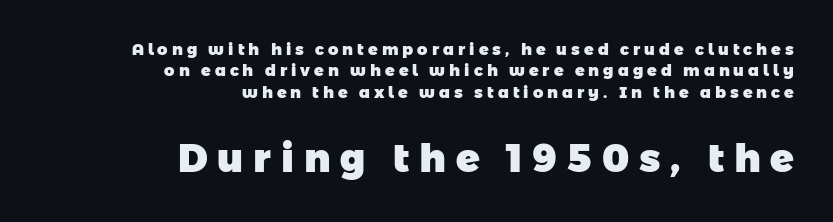
The face used here is rendered with a markedly widened letterfit. Reading top to bottom, the characters get bigger at the block break. Leading matches the norm, producing a regular column. Any mark beneath the type? The region is blank. The rendering uses natural spacing where letterforms have individual widths. In terms of weight, the rendering is a true, heavy bold.
